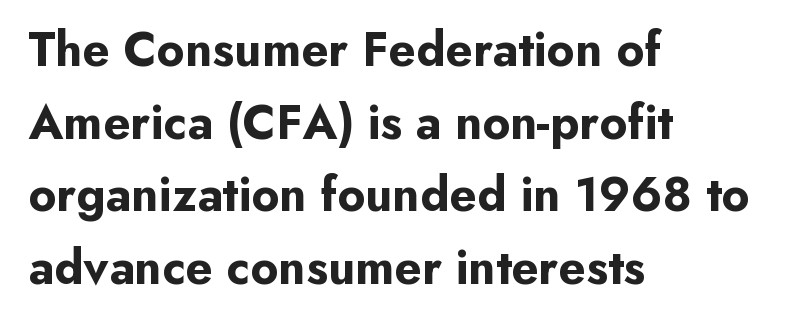
The image shows 49 px bold sans-serif type, upright; set left-aligned, normal line spacing (1.48x), normal letter spacing, not underlined; low stroke contrast and a small x-height.
